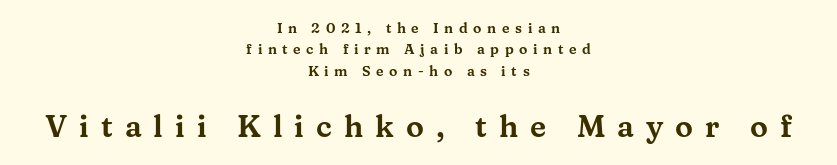
Q: Is the text italic (slanted)? A: No, it is upright.
Q: Is the typeface a serif or a sans-serif typeface? A: Serif.
Q: Is the text underlined? A: No.
Q: How is the paragraph aligned? A: Centered.
Q: Is the spacing between letters normal or unusually wide? A: Unusually wide.
Q: Is the spacing between lines tight, normal or loose? A: Normal.
Q: Which block of text is set in a larger size, the first (top) or the second (bottom)? A: The second (bottom) one.
Q: Width (condensed, normal, or wide)? A: Wide.
Q: Stroke contrast? A: Medium.
Q: x-height? A: Medium.
Q: Monospaced? A: No.
